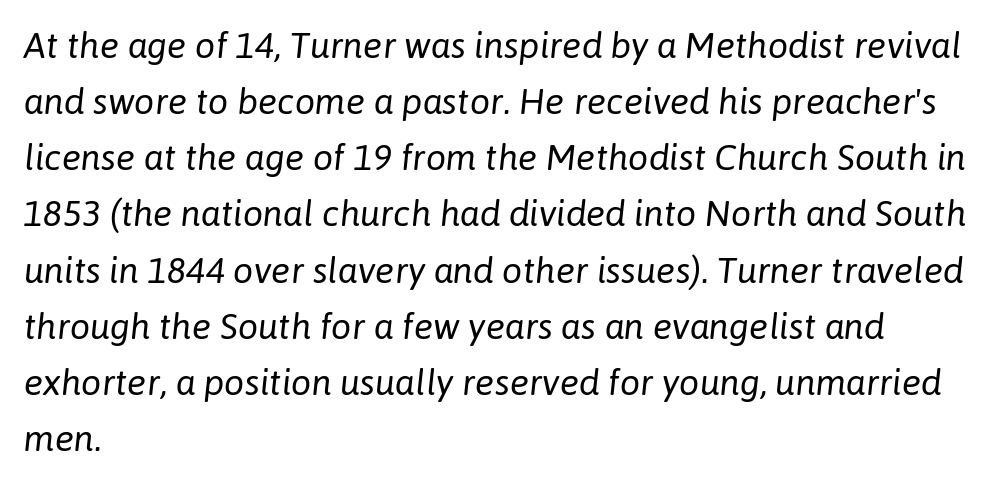
Q: Is the text bold? A: No.
Q: Is the text italic (slanted)? A: Yes, it leans right by about 6 degrees.
Q: Is the text underlined? A: No.
Q: How is the paragraph aligned? A: Left-aligned.
Q: Is the spacing between letters normal or unusually wide? A: Normal.
Q: Is the spacing between lines tight, normal or loose? A: Normal.
Q: Width (condensed, normal, or wide)? A: Normal.
Q: Stroke contrast? A: Low.
Q: x-height? A: Medium.
Q: Monospaced? A: No.
